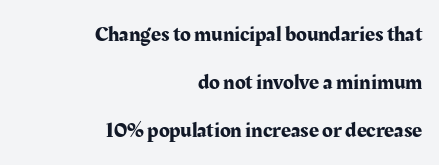
{"italic": "no", "underline": "no", "align": "right", "line_spacing": "loose", "line_spacing_ratio": 2.19, "letter_spacing": "normal", "letter_spacing_em": 0.0, "glyph_px": 22}
